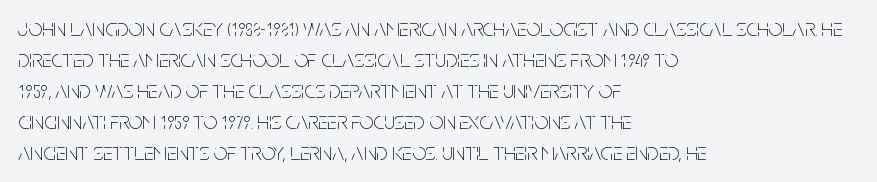
{"italic": "no", "bold": "no", "underline": "no", "align": "left", "line_spacing": "normal", "line_spacing_ratio": 1.29, "letter_spacing": "normal", "letter_spacing_em": 0.0, "glyph_px": 24}
